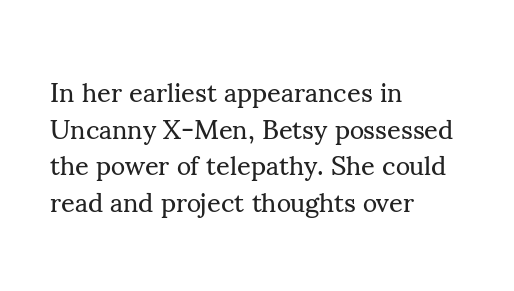
Reading down the block, your eye returns to a fixed left position each line. Do the letters lean? They stand straight. The strip under each line holds only bare page. Bold? No — there's no thickening of the strokes. Line spacing here is normal. Glyph-to-glyph distance matches everyday printed text.
